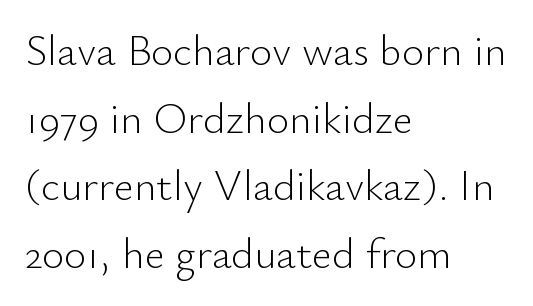
{"serif": "no", "italic": "no", "bold": "no", "weight": "light", "width": "normal", "stroke_contrast": "low", "x_height": "small", "monospaced": "no", "underline": "no", "align": "left", "line_spacing": "normal", "line_spacing_ratio": 1.57, "letter_spacing": "normal", "letter_spacing_em": 0.0, "glyph_px": 43}
